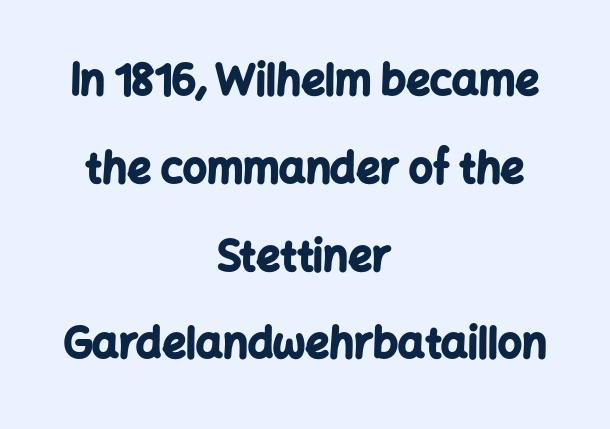
A typesetter would call this proportional, since set widths differ per character. Nothing unusual about the tracking: characters are spaced as the font intends. This is roman type, the default non-slanted kind. The lines are spread far apart with generous leading. Letterform terminals end flat and unadorned throughout the passage. This is heavy type, rendered in bold.
